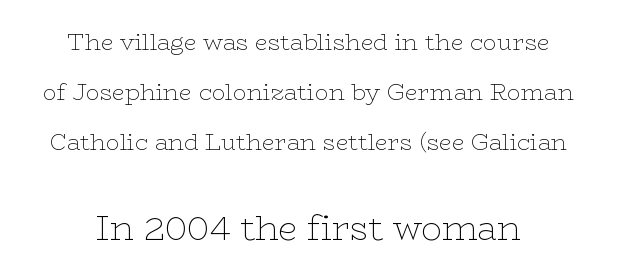
Q: Is the text bold? A: No.
Q: Is the text italic (slanted)? A: No, it is upright.
Q: Is the typeface a serif or a sans-serif typeface? A: Serif.
Q: Is the text underlined? A: No.
Q: How is the paragraph aligned? A: Centered.
Q: Is the spacing between letters normal or unusually wide? A: Normal.
Q: Is the spacing between lines tight, normal or loose? A: Loose.
Q: Which block of text is set in a larger size, the first (top) or the second (bottom)? A: The second (bottom) one.
Q: Width (condensed, normal, or wide)? A: Wide.
Q: Stroke contrast? A: Low.
Q: x-height? A: Medium.
Q: Monospaced? A: No.
